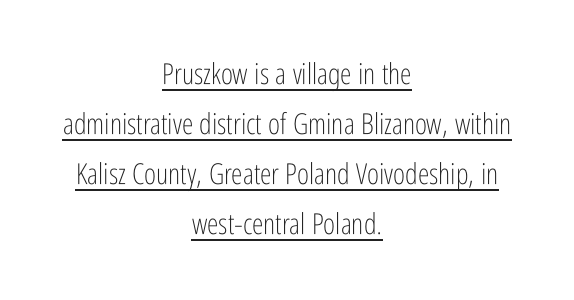
Q: Is the text bold? A: No.
Q: Is the text italic (slanted)? A: No, it is upright.
Q: Is the typeface a serif or a sans-serif typeface? A: Sans-serif.
Q: Is the text underlined? A: Yes.
Q: How is the paragraph aligned? A: Centered.
Q: Is the spacing between letters normal or unusually wide? A: Normal.
Q: Width (condensed, normal, or wide)? A: Condensed.
Q: Stroke contrast? A: Low.
Q: x-height? A: Medium.
Q: Monospaced? A: No.
